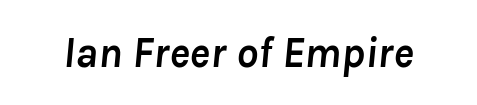
Q: Is the text bold? A: Yes.
Q: Is the text italic (slanted)? A: Yes, it leans right by about 8 degrees.
Q: Is the text underlined? A: No.
Q: Is the spacing between letters normal or unusually wide? A: Normal.
Q: Width (condensed, normal, or wide)? A: Normal.
Q: Stroke contrast? A: Low.
Q: x-height? A: Medium.
Q: Monospaced? A: No.
